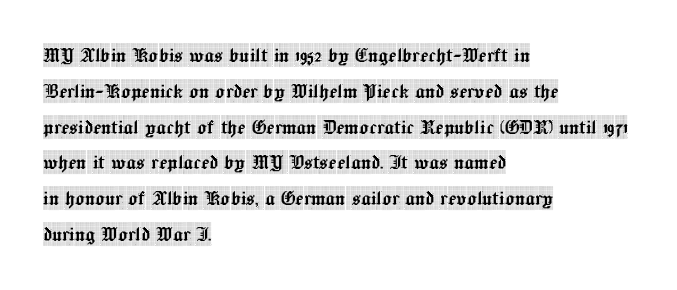
The image shows 24 px text type, upright; set left-aligned, normal line spacing (1.49x), normal letter spacing, not underlined.
